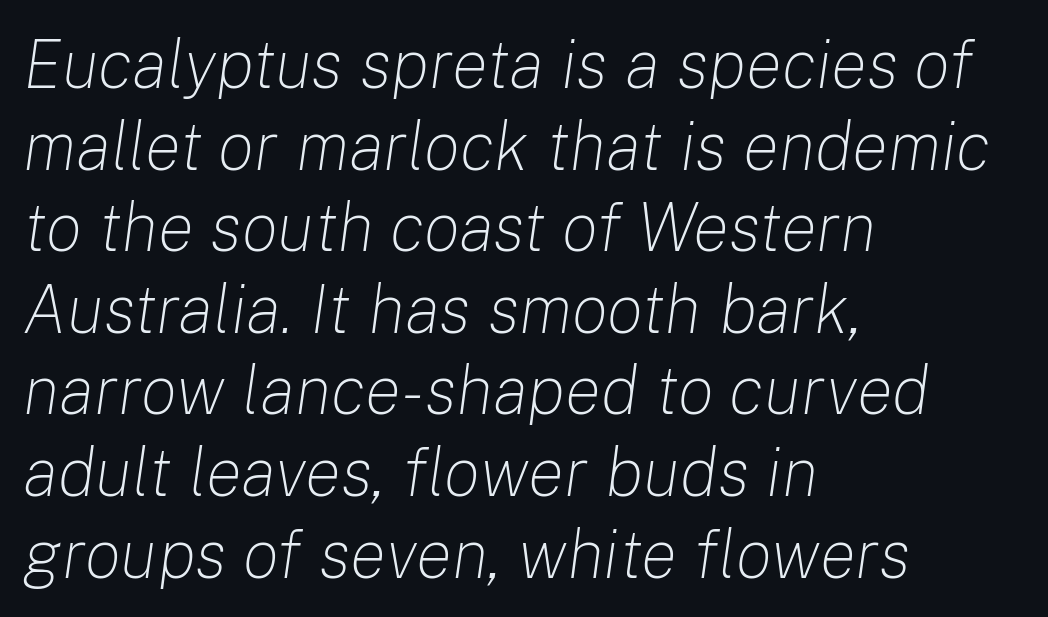
Q: Is the text bold? A: No.
Q: Is the text italic (slanted)? A: Yes, it leans right by about 8 degrees.
Q: Is the text underlined? A: No.
Q: How is the paragraph aligned? A: Left-aligned.
Q: Is the spacing between letters normal or unusually wide? A: Normal.
Q: Width (condensed, normal, or wide)? A: Normal.
Q: Stroke contrast? A: Low.
Q: x-height? A: Medium.
Q: Monospaced? A: No.
